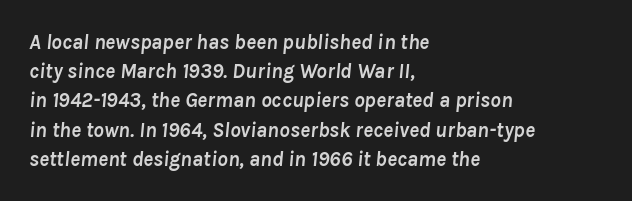
Q: Is the text bold? A: Yes.
Q: Is the text italic (slanted)? A: Yes, it leans right by about 8 degrees.
Q: Is the text underlined? A: No.
Q: How is the paragraph aligned? A: Left-aligned.
Q: Is the spacing between letters normal or unusually wide? A: Normal.
Q: Is the spacing between lines tight, normal or loose? A: Normal.
